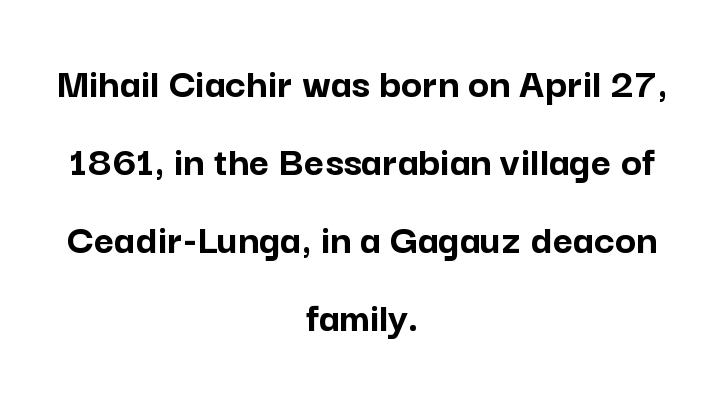
The image shows 44 px semibold sans-serif type, upright; set centered, line spacing 1.77x, normal letter spacing, not underlined; low stroke contrast and a medium x-height.
